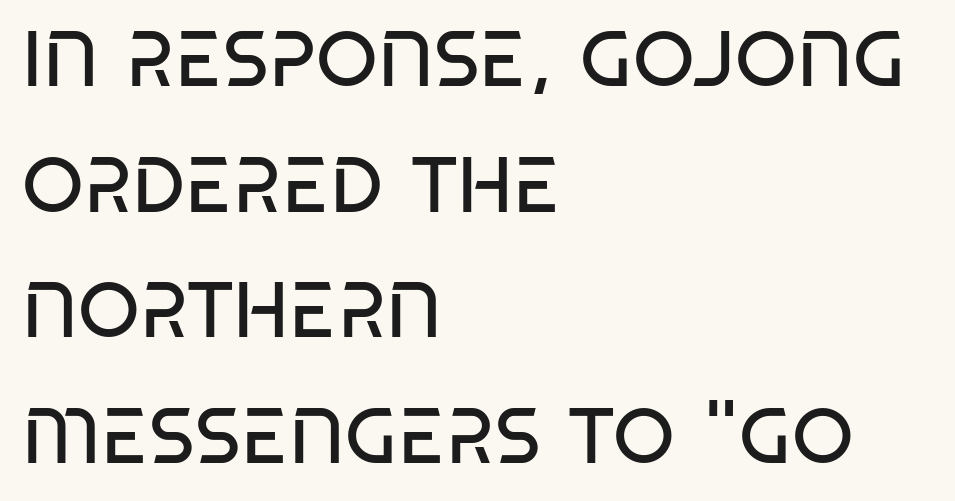
Evenly set lines give the paragraph a standard silhouette. These lines are set flush left with a ragged right edge. Character widths vary here, with narrow letters taking less room than wide ones. Between one letter and the next there's only the usual sliver of space. Each letter's strokes conclude bluntly, with no projecting serifs. Unmarked baselines from the first word to the last.
